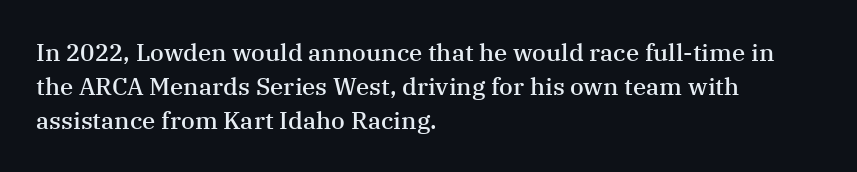
The image shows 24 px text type, upright; set left-aligned, normal line spacing (1.41x), normal letter spacing, not underlined.
